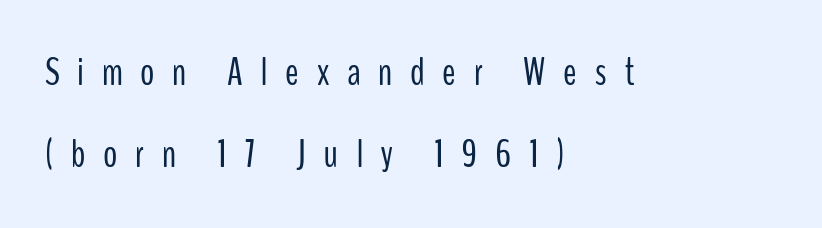
The image shows 40 px light, condensed sans-serif type, upright; set left-aligned, loose line spacing (2.06x), unusually wide letter spacing (+0.44 em), not underlined; low stroke contrast and a medium x-height.
